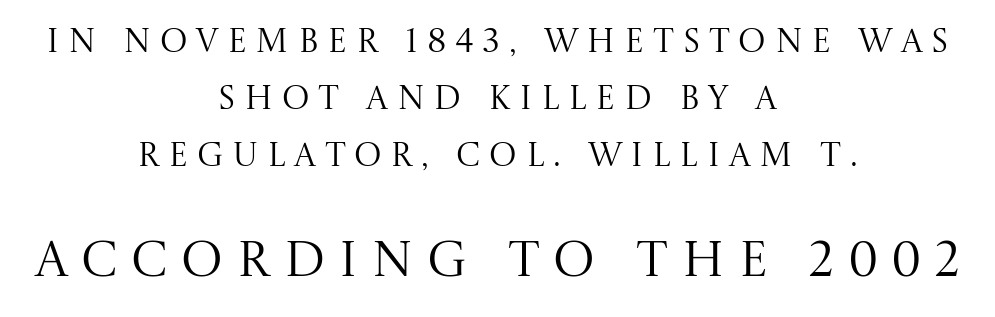
The typesetter chose a symmetrical, centered arrangement here. Examine the stroke ends and you'll spot serifs. These two chunks differ in scale, with the bottom chunk taking the larger measure. Substantial extra tracking has been applied to these lines. Each stroke keeps to a modest, everyday thickness or less. Unlike italic type, these characters show no tilt at all.
